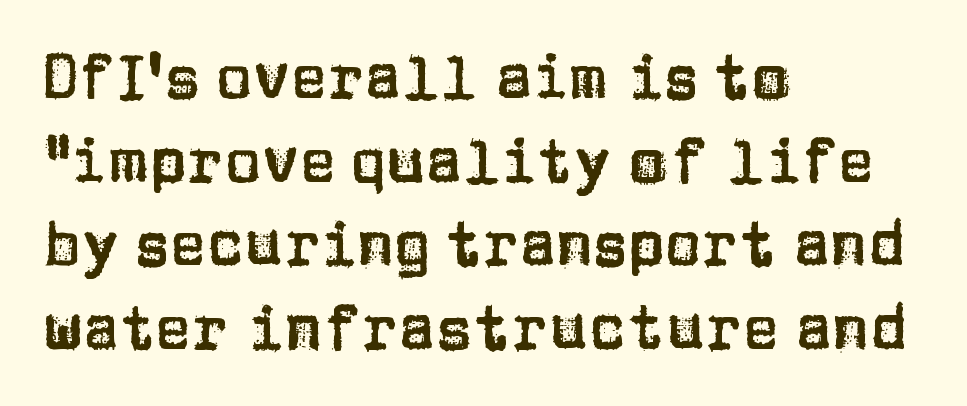
Look at the bottom of the vertical strokes: they stop flat, with no serifs. A typesetter would call this leading conventional body-copy spacing. Honestly, the letter spacing is just normal — you wouldn't notice it. Which margin do the lines hug? The left one — the right edge is uneven. A clean baseline with only descenders dipping below it. Ascenders rise straight up at ninety degrees.
